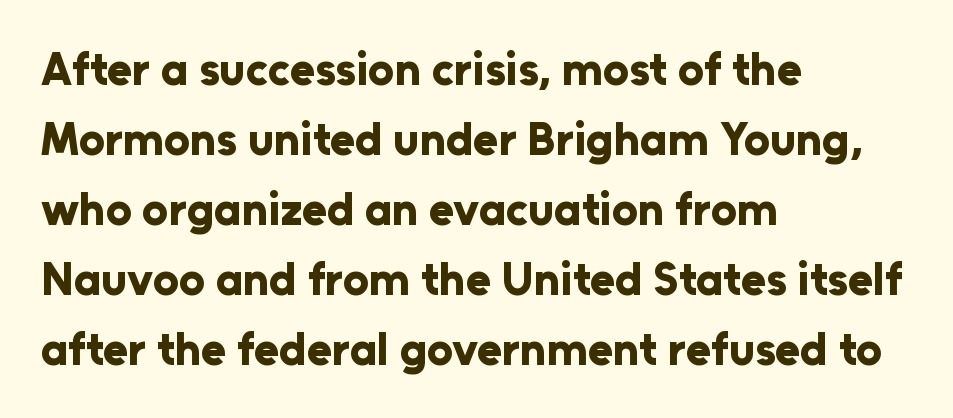
{"serif": "no", "italic": "no", "bold": "yes", "weight": "bold", "width": "normal", "stroke_contrast": "low", "x_height": "medium", "monospaced": "no", "underline": "no", "align": "left", "line_spacing": "normal", "line_spacing_ratio": 1.52, "letter_spacing": "normal", "letter_spacing_em": 0.0, "glyph_px": 46}
